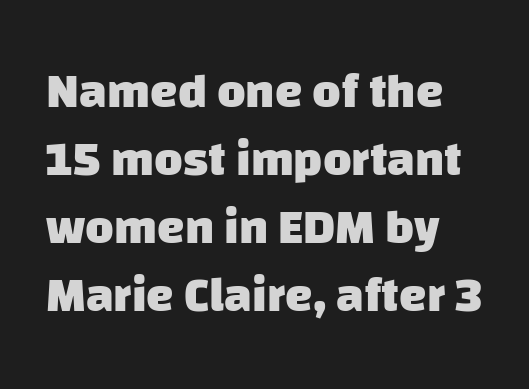
The image shows 49 px heavy sans-serif type; set normal line spacing (1.39x), normal letter spacing, not underlined; low stroke contrast and a large x-height.
